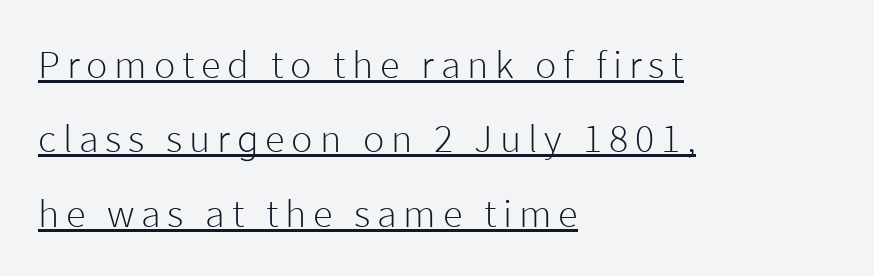
This sample is left-justified, so line endings fall wherever the words run out. A typesetter would call this proportional, since set widths differ per character. Underlined type. Weight: in the light-to-regular range. Do the letters lean? They stand straight.
